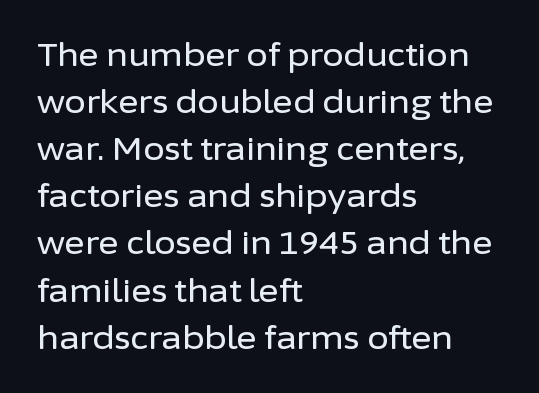
{"serif": "no", "italic": "no", "width": "normal", "stroke_contrast": "low", "x_height": "medium", "monospaced": "no", "underline": "no", "align": "left", "line_spacing": "normal", "line_spacing_ratio": 1.52, "letter_spacing": "normal", "letter_spacing_em": 0.0, "glyph_px": 31}
